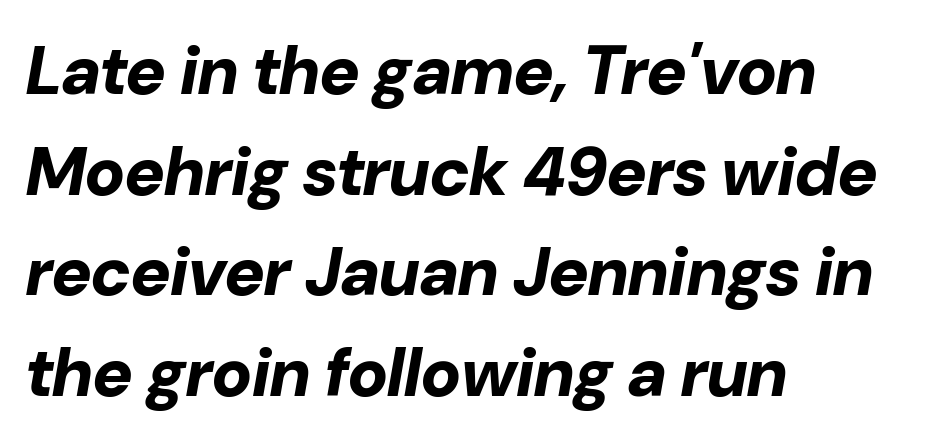
Q: Is the text bold? A: Yes.
Q: Is the text italic (slanted)? A: Yes, it leans right by about 10 degrees.
Q: Is the text underlined? A: No.
Q: How is the paragraph aligned? A: Left-aligned.
Q: Is the spacing between letters normal or unusually wide? A: Normal.
Q: Is the spacing between lines tight, normal or loose? A: Normal.
Q: Width (condensed, normal, or wide)? A: Normal.
Q: Stroke contrast? A: Low.
Q: x-height? A: Medium.
Q: Monospaced? A: No.
